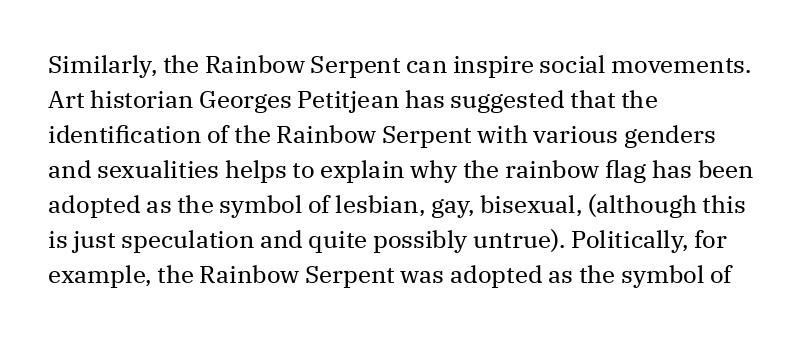
{"italic": "no", "bold": "no", "underline": "no", "align": "left", "line_spacing": "normal", "line_spacing_ratio": 1.46, "letter_spacing": "normal", "letter_spacing_em": 0.0, "glyph_px": 24}
